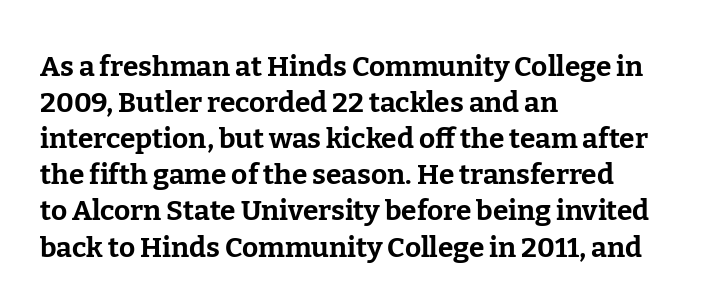
{"serif": "yes", "italic": "no", "bold": "yes", "weight": "bold", "width": "normal", "stroke_contrast": "low", "x_height": "medium", "monospaced": "no", "underline": "no", "align": "left", "line_spacing": "normal", "line_spacing_ratio": 1.29, "letter_spacing": "normal", "letter_spacing_em": 0.0, "glyph_px": 28}
